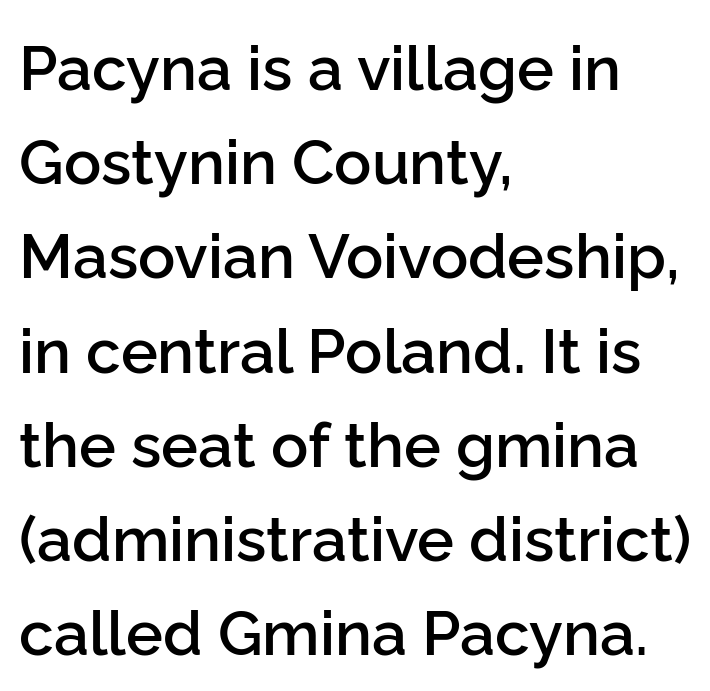
Line starts are locked; line ends wander. You could not count columns in this text — the font is proportionally spaced. Anything drawn beneath the words? Only blank space. Honestly, the letter spacing is just normal — you wouldn't notice it. The lines sit at an ordinary, default distance from one another.
